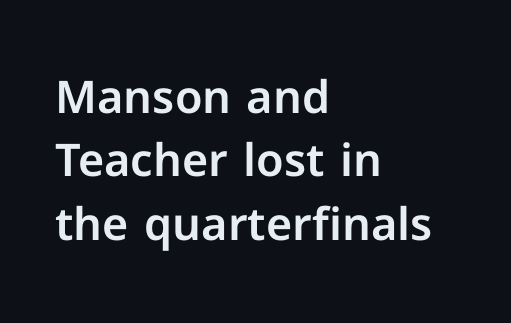
Q: Is the text italic (slanted)? A: No, it is upright.
Q: Is the typeface a serif or a sans-serif typeface? A: Sans-serif.
Q: Is the text underlined? A: No.
Q: How is the paragraph aligned? A: Left-aligned.
Q: Is the spacing between letters normal or unusually wide? A: Normal.
Q: Is the spacing between lines tight, normal or loose? A: Normal.
Q: Width (condensed, normal, or wide)? A: Normal.
Q: Stroke contrast? A: Low.
Q: x-height? A: Medium.
Q: Monospaced? A: No.
